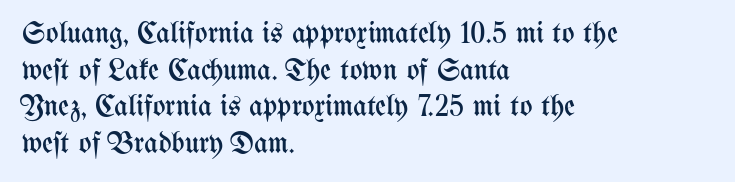
{"italic": "no", "bold": "no", "weight": "regular", "width": "condensed", "stroke_contrast": "medium", "x_height": "medium", "monospaced": "no", "underline": "no", "align": "left", "line_spacing_ratio": 1.22, "letter_spacing": "normal", "letter_spacing_em": 0.0, "glyph_px": 30}
